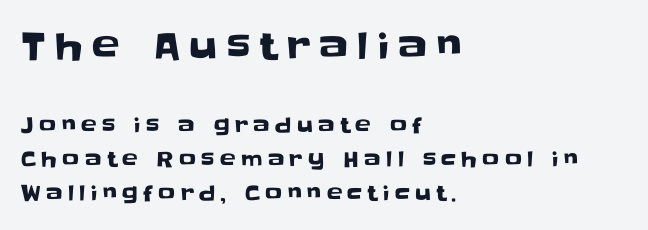
{"serif": "no", "italic": "no", "width": "normal", "stroke_contrast": "low", "x_height": "large", "monospaced": "no", "underline": "no", "align": "left", "line_spacing": "normal", "line_spacing_ratio": 1.61, "letter_spacing": "wide", "letter_spacing_em": 0.25, "larger_block": "first", "size_ratio": 1.76, "glyph_px": 37}
